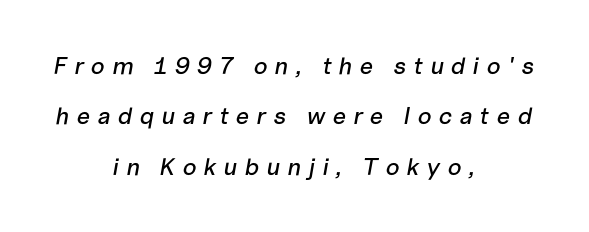
The axis of the letterforms is tilted away from vertical. In terms of leading, this rendering errs on the spacious side. Is the block centered? Yes — each line is placed symmetrically about the middle. Letter spacing: wide.
